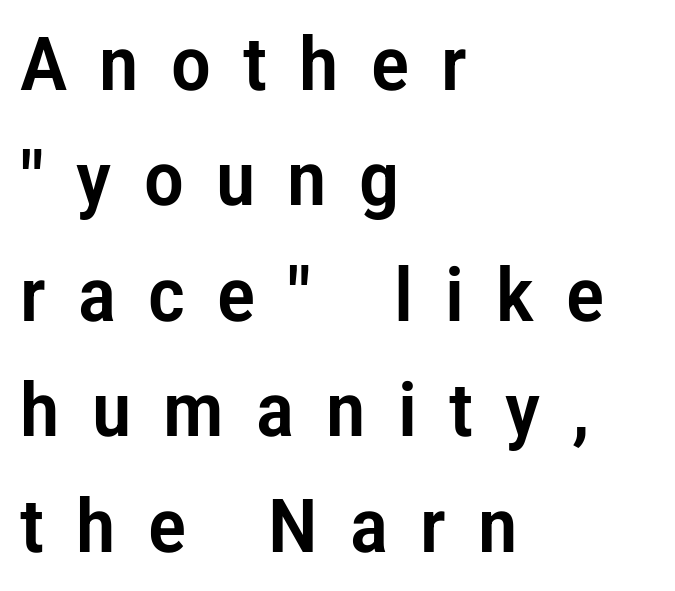
Observe the wide spacing: letters keep a clear distance from each other. The type family on display is of the sans-serif kind. The typography opts for an upright posture over an oblique one. The lines sit at an ordinary, default distance from one another.
